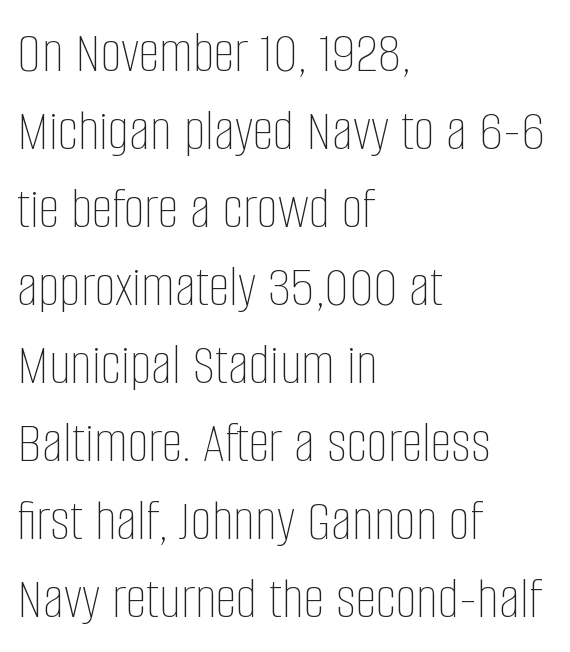
Q: Is the text bold? A: No.
Q: Is the text italic (slanted)? A: No, it is upright.
Q: Is the text underlined? A: No.
Q: How is the paragraph aligned? A: Left-aligned.
Q: Is the spacing between letters normal or unusually wide? A: Normal.
Q: Is the spacing between lines tight, normal or loose? A: Normal.
Q: Width (condensed, normal, or wide)? A: Condensed.
Q: Stroke contrast? A: Low.
Q: x-height? A: Large.
Q: Monospaced? A: No.
